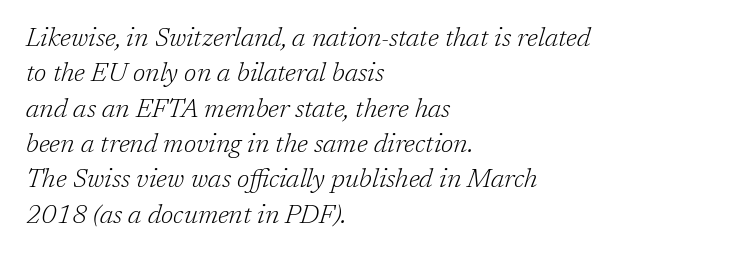
{"italic": "yes", "lean": "right", "slant_degrees": 17, "bold": "no", "underline": "no", "align": "left", "line_spacing": "normal", "line_spacing_ratio": 1.36, "letter_spacing": "normal", "letter_spacing_em": 0.0, "glyph_px": 26}
